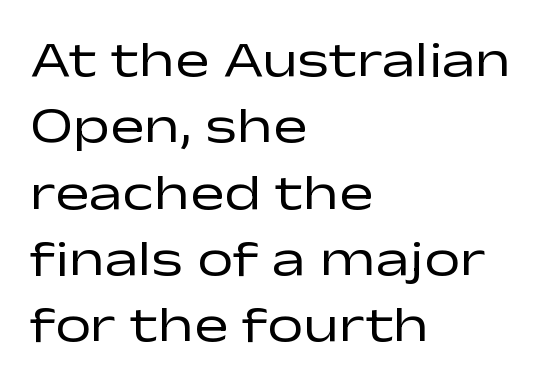
Q: Is the text bold? A: No.
Q: Is the text italic (slanted)? A: No, it is upright.
Q: Is the typeface a serif or a sans-serif typeface? A: Sans-serif.
Q: Is the text underlined? A: No.
Q: How is the paragraph aligned? A: Left-aligned.
Q: Is the spacing between letters normal or unusually wide? A: Normal.
Q: Is the spacing between lines tight, normal or loose? A: Normal.
Q: Width (condensed, normal, or wide)? A: Wide.
Q: Stroke contrast? A: Low.
Q: x-height? A: Medium.
Q: Monospaced? A: No.
